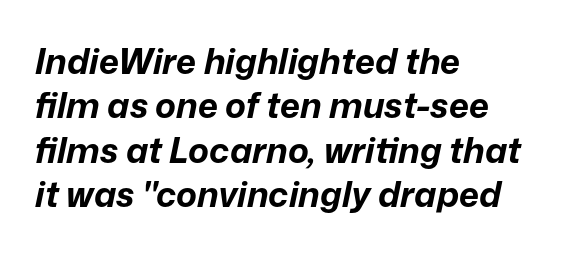
{"italic": "yes", "lean": "right", "slant_degrees": 12, "bold": "yes", "weight": "bold", "width": "normal", "stroke_contrast": "low", "x_height": "medium", "monospaced": "no", "underline": "no", "align": "left", "line_spacing": "normal", "line_spacing_ratio": 1.27, "letter_spacing": "normal", "letter_spacing_em": 0.0, "glyph_px": 35}
